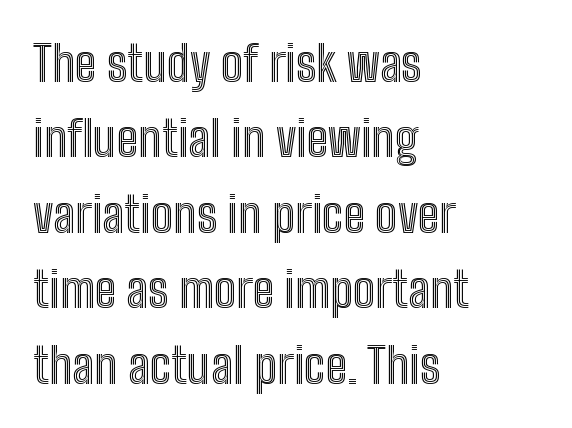
The image shows 49 px condensed type, upright; set left-aligned, normal line spacing (1.54x), normal letter spacing, not underlined; a medium x-height.
